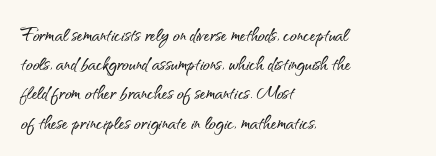
The image shows 23 px text type; set left-aligned, normal line spacing (1.27x), normal letter spacing, not underlined.
